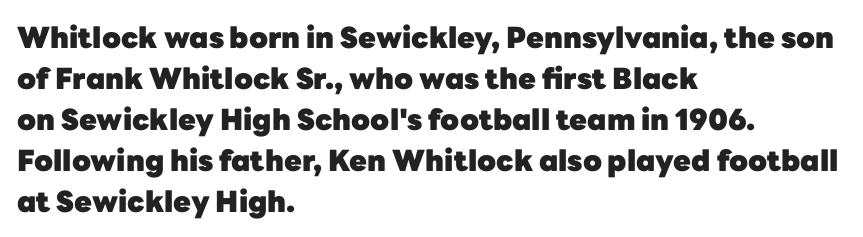
The image shows 29 px heavy sans-serif type, upright; set left-aligned, normal line spacing (1.41x), normal letter spacing, not underlined; low stroke contrast and a medium x-height.
